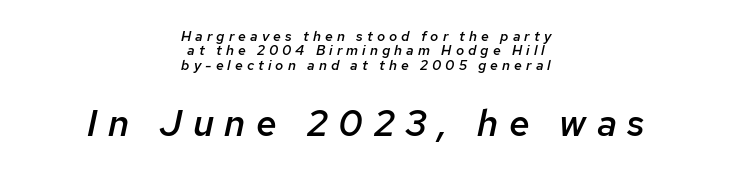
If you measured baseline to baseline, you'd find a short distance. The letters advance in unequal steps, a hallmark of proportional type. The space directly below the letters is spotless. This layout puts the modest block above and the oversized block below.
